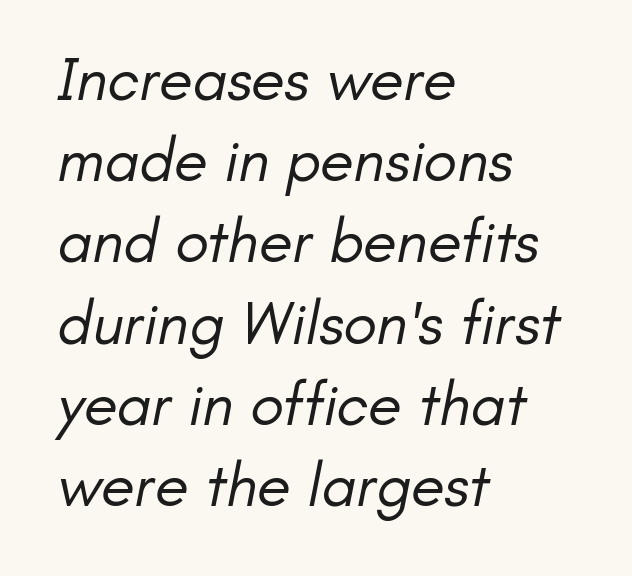
The letterforms sit shoulder to shoulder at normal distance. Quick note: underline off. One glance says typical: line gaps are just what's usual. Varying glyph widths throughout — classic text-font behaviour. Compared with a centered layout, this one pins lines to the left instead. Weight: not bold — regular or lighter.
